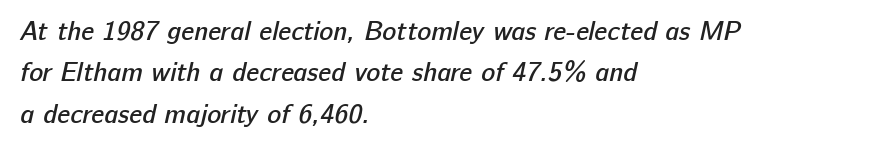
Firm but not heavy-handed strokes: this text is semibold. Clear beneath every line of the passage. Horizontal bands of white between lines are of average thickness. Leftover space on each line is placed entirely after the last word.
